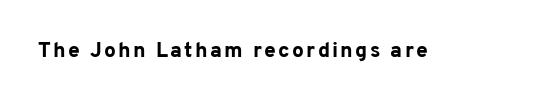
Pretty heavy lettering here — definitely bold. The passage shown is not underscored anywhere. Do the letters lean? They stand straight.
